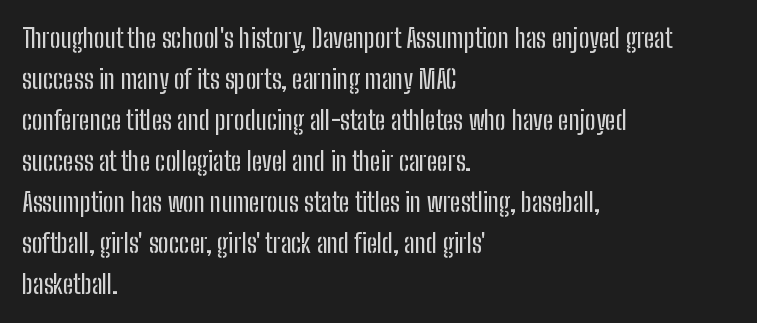
Q: Is the text italic (slanted)? A: No, it is upright.
Q: Is the text underlined? A: No.
Q: How is the paragraph aligned? A: Left-aligned.
Q: Is the spacing between letters normal or unusually wide? A: Normal.
Q: Is the spacing between lines tight, normal or loose? A: Normal.
